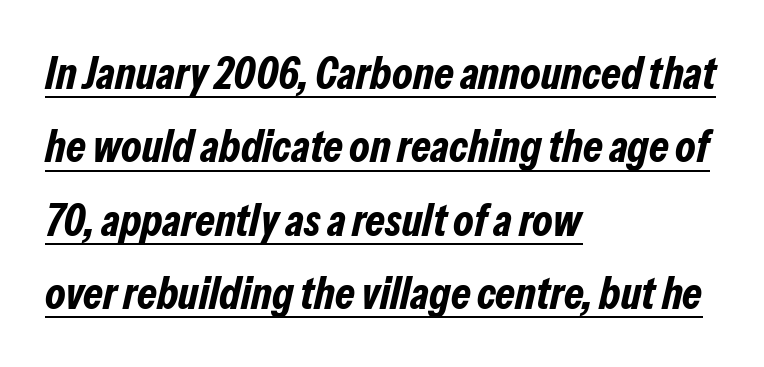
{"italic": "yes", "lean": "right", "slant_degrees": 13, "bold": "yes", "weight": "bold", "width": "condensed", "stroke_contrast": "low", "x_height": "medium", "monospaced": "no", "underline": "yes", "align": "left", "line_spacing": "normal", "line_spacing_ratio": 1.63, "letter_spacing": "normal", "letter_spacing_em": 0.0, "glyph_px": 45}
